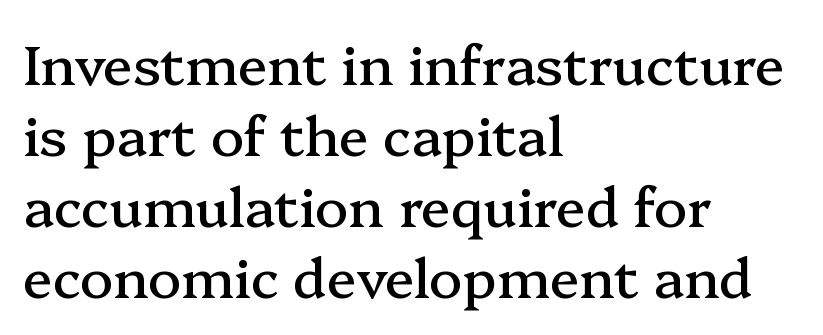
Has an underline been added? It has not. What kind of face is this? One with serifs. Nope, not italic — everything's standing straight. Students, note that the glyphs here touch the page at normal intervals.
